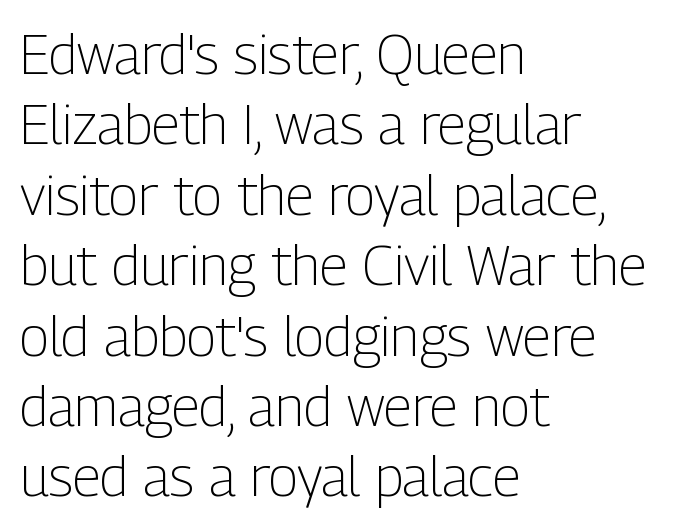
Q: Is the text bold? A: No.
Q: Is the text italic (slanted)? A: No, it is upright.
Q: Is the typeface a serif or a sans-serif typeface? A: Sans-serif.
Q: Is the text underlined? A: No.
Q: How is the paragraph aligned? A: Left-aligned.
Q: Is the spacing between letters normal or unusually wide? A: Normal.
Q: Is the spacing between lines tight, normal or loose? A: Normal.
Q: Width (condensed, normal, or wide)? A: Condensed.
Q: Stroke contrast? A: Low.
Q: x-height? A: Medium.
Q: Monospaced? A: No.
